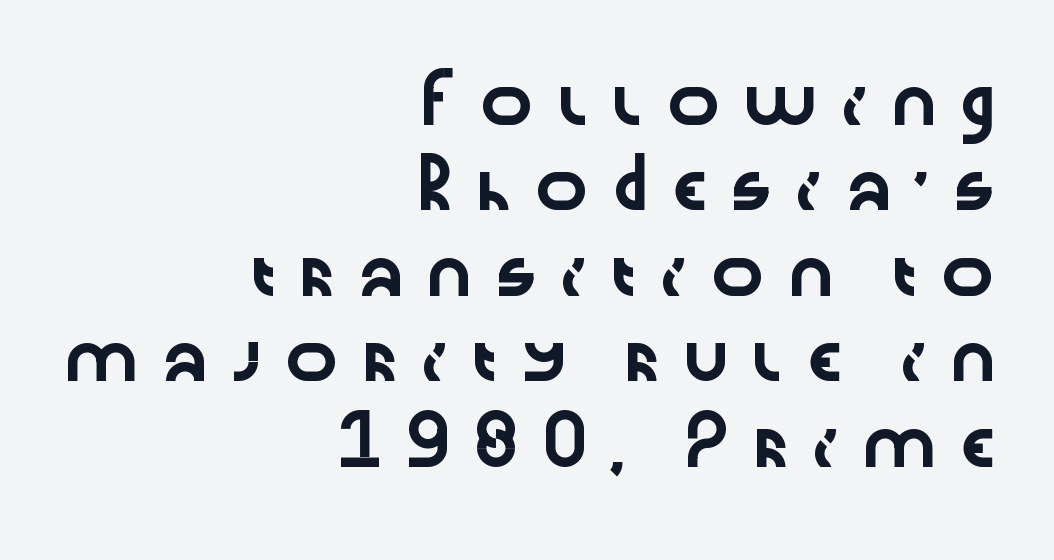
Q: Is the text italic (slanted)? A: No, it is upright.
Q: Is the typeface a serif or a sans-serif typeface? A: Sans-serif.
Q: Is the text underlined? A: No.
Q: How is the paragraph aligned? A: Right-aligned.
Q: Is the spacing between letters normal or unusually wide? A: Unusually wide.
Q: Is the spacing between lines tight, normal or loose? A: Loose.
Q: Width (condensed, normal, or wide)? A: Wide.
Q: Stroke contrast? A: Low.
Q: x-height? A: Medium.
Q: Monospaced? A: No.
